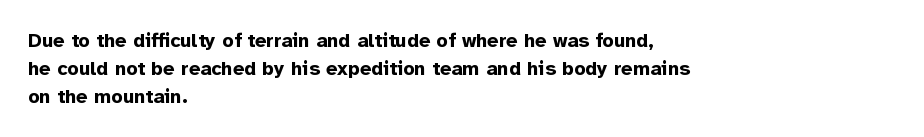
{"italic": "no", "bold": "yes", "underline": "no", "align": "left", "line_spacing": "normal", "line_spacing_ratio": 1.4, "letter_spacing": "normal", "letter_spacing_em": 0.0, "glyph_px": 20}
